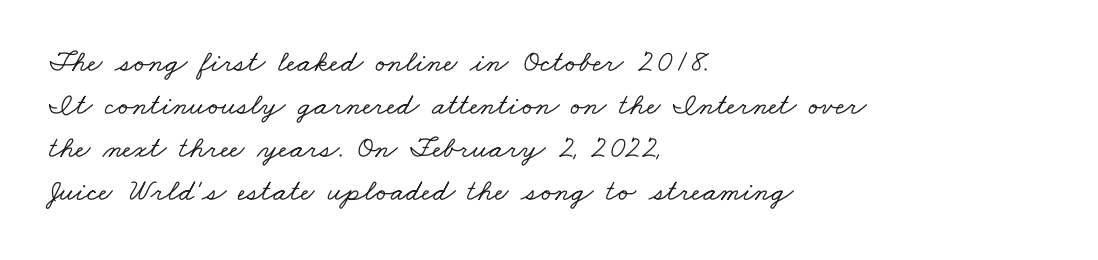
Q: Is the typeface a serif or a sans-serif typeface? A: Serif.
Q: Is the text underlined? A: No.
Q: How is the paragraph aligned? A: Left-aligned.
Q: Is the spacing between letters normal or unusually wide? A: Normal.
Q: Is the spacing between lines tight, normal or loose? A: Normal.
Q: Width (condensed, normal, or wide)? A: Wide.
Q: Stroke contrast? A: Low.
Q: x-height? A: Small.
Q: Monospaced? A: No.
